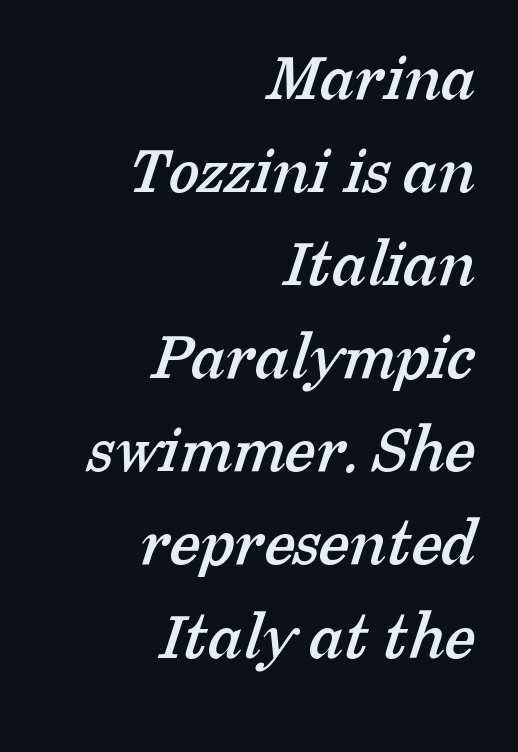
The image shows 70 px serif type; set right-aligned, normal line spacing (1.33x), normal letter spacing, not underlined; low stroke contrast and a medium x-height.
